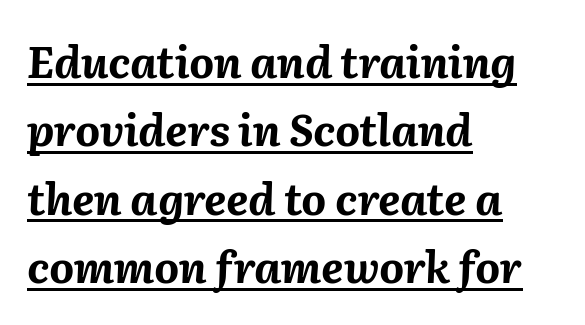
The image shows 43 px bold type, italic (leaning right); set left-aligned, normal line spacing (1.59x), normal letter spacing, underlined; medium stroke contrast and a medium x-height.
